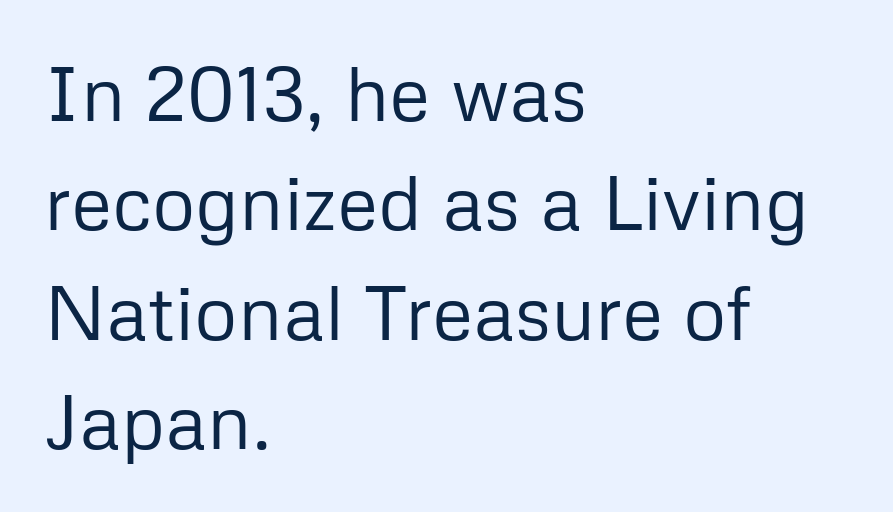
The image shows 76 px regular-weight sans-serif type, upright; set left-aligned, normal line spacing (1.44x), normal letter spacing, not underlined; low stroke contrast and a medium x-height.
